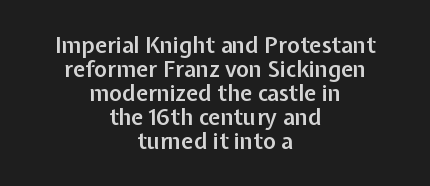
Q: Is the text bold? A: Semi-bold.
Q: Is the text italic (slanted)? A: No, it is upright.
Q: Is the text underlined? A: No.
Q: How is the paragraph aligned? A: Centered.
Q: Is the spacing between letters normal or unusually wide? A: Normal.
Q: Is the spacing between lines tight, normal or loose? A: Tight.
